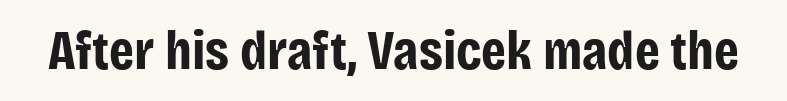
Grotesque or geometric, the face here clearly has no serifs. How heavy is the stroke? Heavy — this is a bold. A roman cut, with each character standing at attention. Looks like regular typesetting: each glyph gets only the width it needs.
